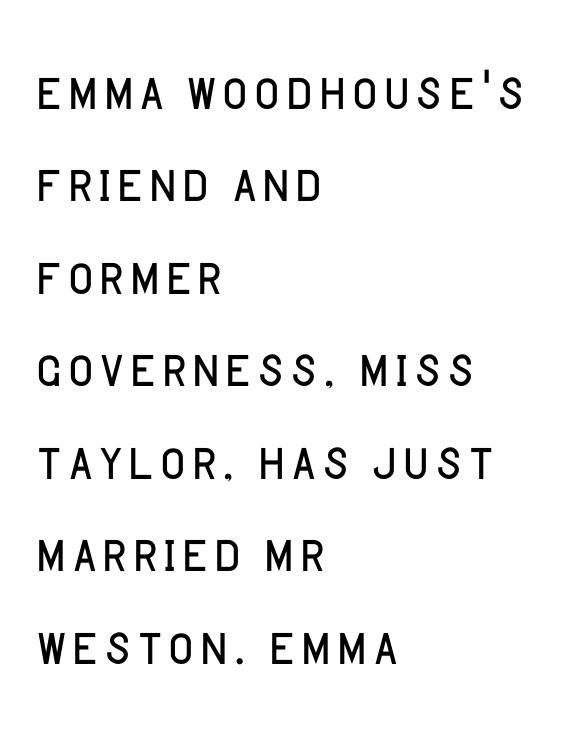
A normal amount of white space separates one row of letters from the next. This rendering uses left alignment, leaving the right contour irregular. Counters stay open thanks to moderate or lighter strokes. Each letter keeps its own natural width here, so spacing adapts to shape. Beneath every word, the page is bare. The tracking reads as untouched default to a designer's eye.
